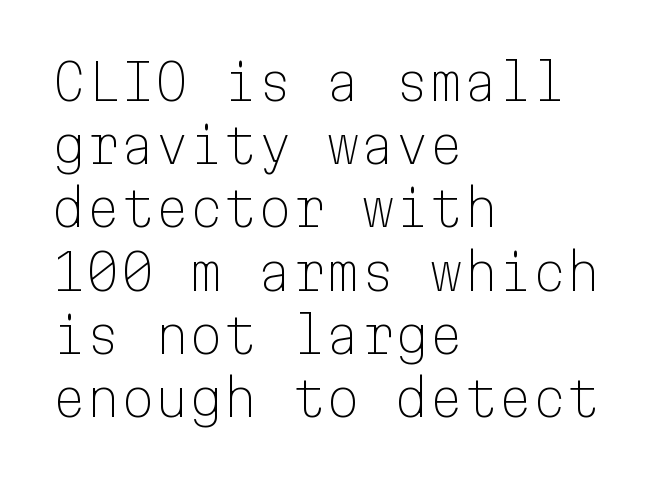
Q: Is the text bold? A: No.
Q: Is the text italic (slanted)? A: No, it is upright.
Q: Is the typeface a serif or a sans-serif typeface? A: Sans-serif.
Q: Is the text underlined? A: No.
Q: How is the paragraph aligned? A: Left-aligned.
Q: Is the spacing between letters normal or unusually wide? A: Normal.
Q: Is the spacing between lines tight, normal or loose? A: Normal.
Q: Width (condensed, normal, or wide)? A: Normal.
Q: Stroke contrast? A: Low.
Q: x-height? A: Medium.
Q: Monospaced? A: Yes.
